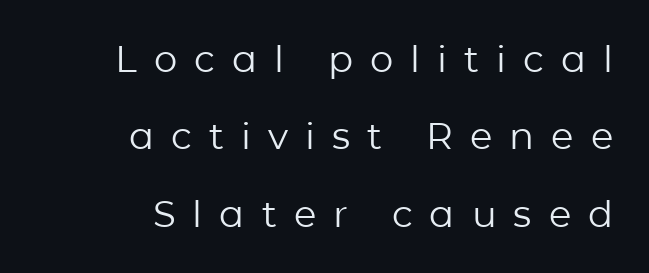
Do the characters align in a grid? No, the font is proportional. The letters stand straight up with perfectly vertical stems. Rows of type keep a wide berth in the vertical direction. The face looks like a standard text weight, possibly lighter.
